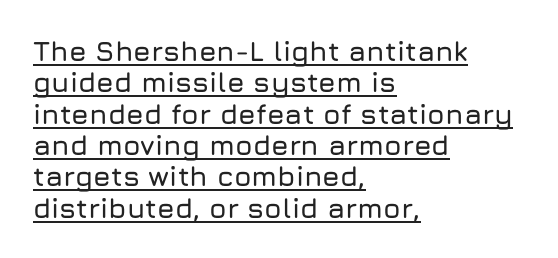
The image shows 28 px sans-serif type, upright; set left-aligned, tight line spacing (1.12x), normal letter spacing, underlined; low stroke contrast and a medium x-height.
